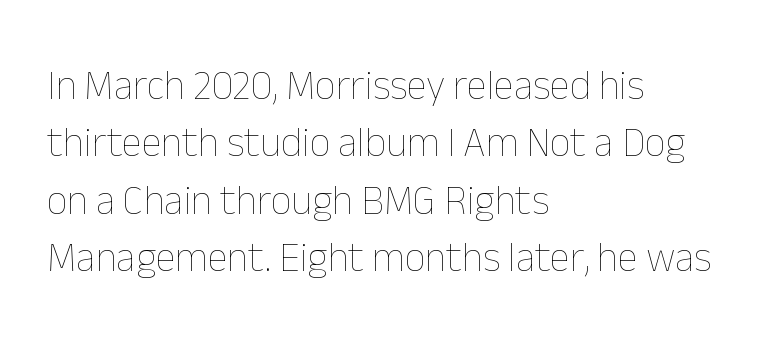
This is the regular roman posture of the typeface. Looks like regular typesetting: each glyph gets only the width it needs. Vertical spacing — default. Compared with a centered layout, this one pins lines to the left instead.
